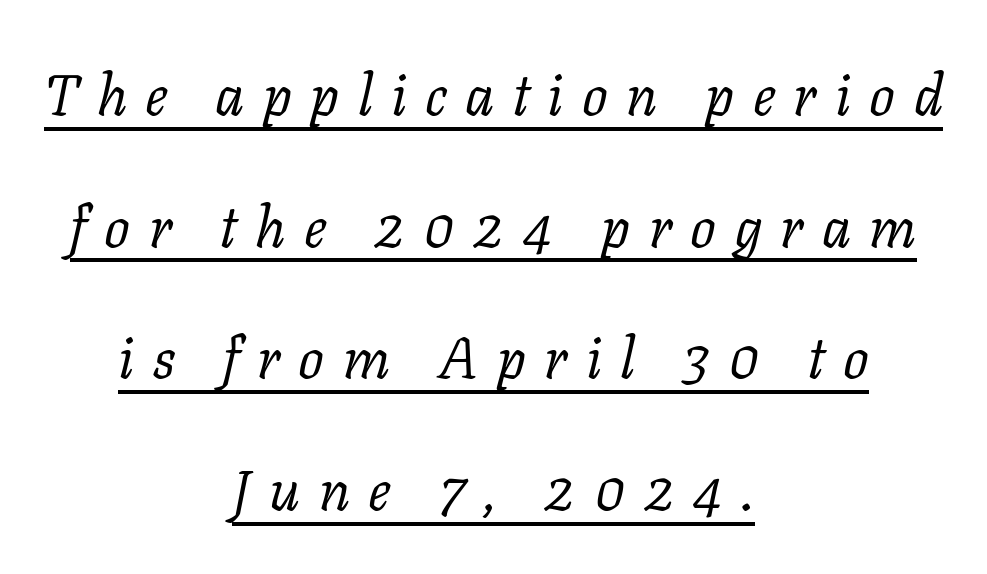
The image shows 57 px regular-weight serif type, italic (leaning right); set centered, loose line spacing (2.31x), unusually wide letter spacing (+0.32 em), underlined; low stroke contrast and a medium x-height.
